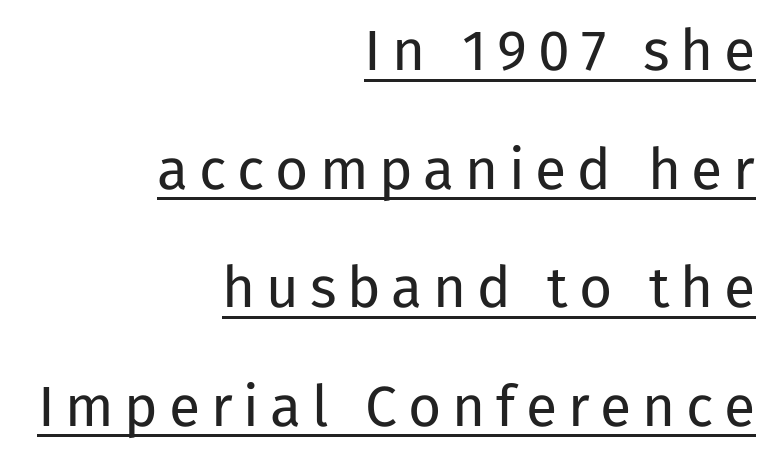
Does the copy run flush right? Yes — the right margin is perfectly even. This sample has the flowing, uneven cadence of proportional lettering. Each letter's strokes conclude bluntly, with no projecting serifs. Ink coverage per letter is moderate at most. Ordinary non-slanted type is in use. Regarding leading, the lines here are spaced well apart.
